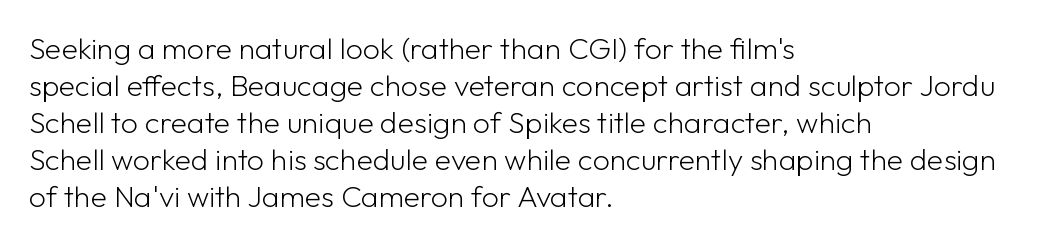
Q: Is the text bold? A: No.
Q: Is the text italic (slanted)? A: No, it is upright.
Q: Is the typeface a serif or a sans-serif typeface? A: Sans-serif.
Q: Is the text underlined? A: No.
Q: How is the paragraph aligned? A: Left-aligned.
Q: Is the spacing between letters normal or unusually wide? A: Normal.
Q: Width (condensed, normal, or wide)? A: Normal.
Q: Stroke contrast? A: Low.
Q: x-height? A: Medium.
Q: Monospaced? A: No.
